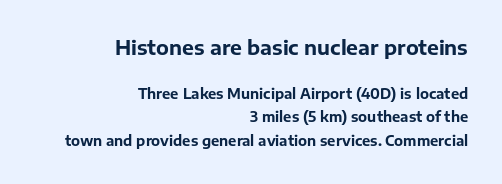
Q: Is the text bold? A: Yes.
Q: Is the text italic (slanted)? A: No, it is upright.
Q: Is the text underlined? A: No.
Q: How is the paragraph aligned? A: Right-aligned.
Q: Is the spacing between letters normal or unusually wide? A: Normal.
Q: Is the spacing between lines tight, normal or loose? A: Normal.
Q: Which block of text is set in a larger size, the first (top) or the second (bottom)? A: The first (top) one.
